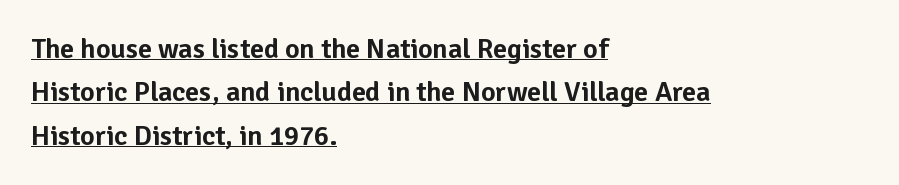
The image shows 28 px sans-serif type, upright; set left-aligned, normal line spacing (1.55x), normal letter spacing, underlined; low stroke contrast and a medium x-height.
